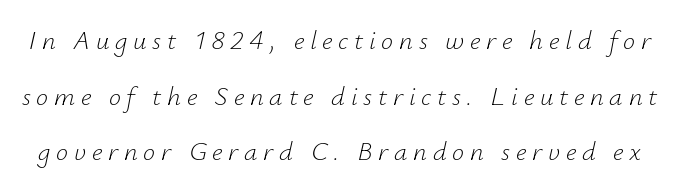
The image shows 27 px text type, italic (leaning right); set loose line spacing (2.06x), unusually wide letter spacing (+0.21 em), not underlined.
